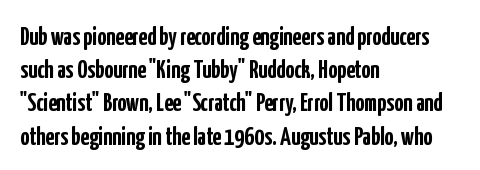
Q: Is the text bold? A: Yes.
Q: Is the text italic (slanted)? A: No, it is upright.
Q: Is the text underlined? A: No.
Q: How is the paragraph aligned? A: Left-aligned.
Q: Is the spacing between letters normal or unusually wide? A: Normal.
Q: Is the spacing between lines tight, normal or loose? A: Normal.
